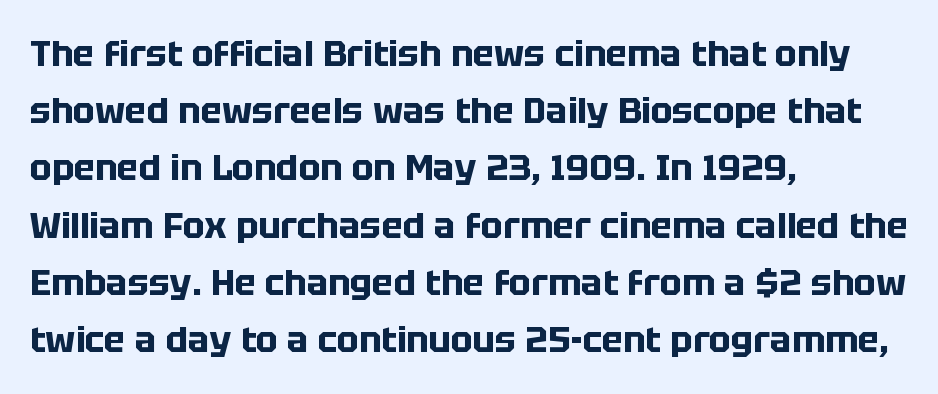
The image shows 36 px bold sans-serif type, upright; set left-aligned, normal line spacing (1.59x), normal letter spacing, not underlined; low stroke contrast and a large x-height.
